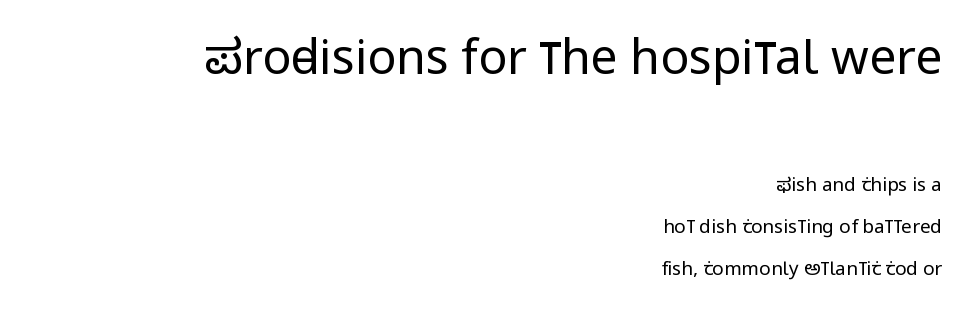
A typesetter would call this leading open, well beyond the default. Stroke thickness stays within the range of a standard reading face or lighter. Tracking here is standard; glyphs follow each other at the usual distance. Quick note: underline off. This layout puts the oversized block above and the modest block below.
